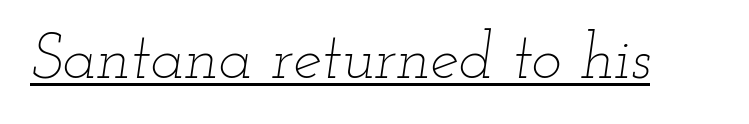
Q: Is the text bold? A: No.
Q: Is the text italic (slanted)? A: Yes, it leans right by about 12 degrees.
Q: Is the text underlined? A: Yes.
Q: Is the spacing between letters normal or unusually wide? A: Normal.
Q: Width (condensed, normal, or wide)? A: Wide.
Q: Stroke contrast? A: Low.
Q: x-height? A: Small.
Q: Monospaced? A: No.
